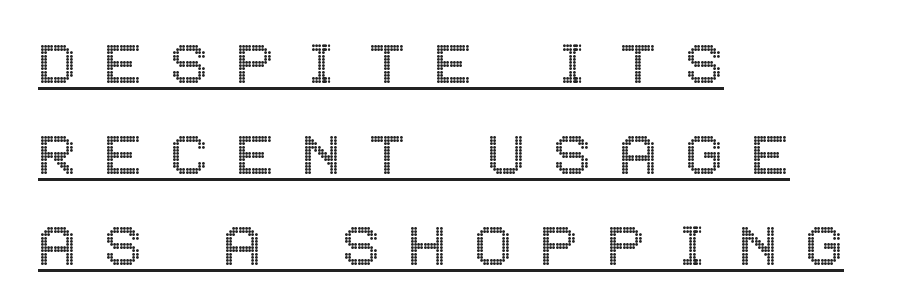
The image shows 71 px condensed type, upright; set left-aligned, normal line spacing (1.28x), unusually wide letter spacing (+0.39 em), underlined; a large x-height.
